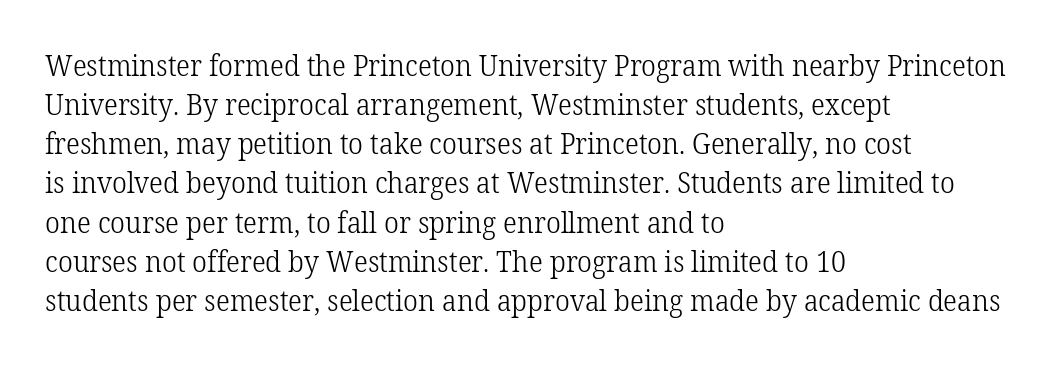
The image shows 29 px light serif type, upright; set left-aligned, normal line spacing (1.35x), normal letter spacing, not underlined; low stroke contrast and a medium x-height.
